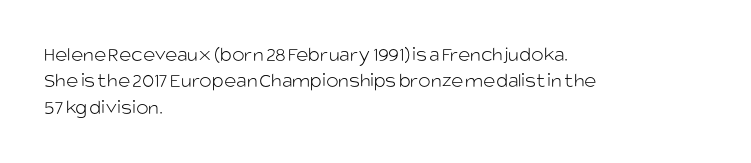
The image shows 21 px text type, upright; set left-aligned, normal line spacing (1.26x), normal letter spacing, not underlined.
